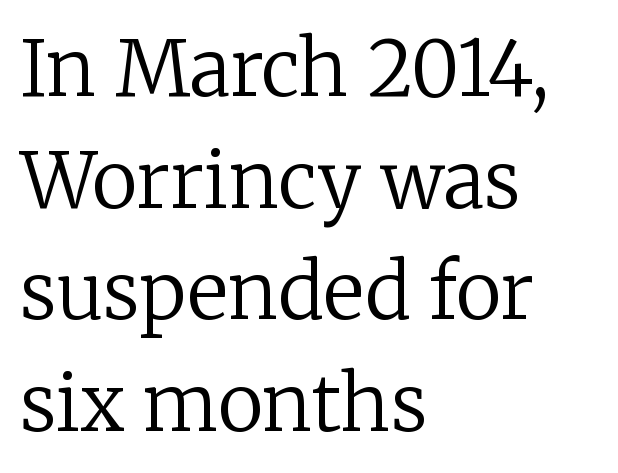
Q: Is the text bold? A: No.
Q: Is the text italic (slanted)? A: No, it is upright.
Q: Is the typeface a serif or a sans-serif typeface? A: Serif.
Q: Is the text underlined? A: No.
Q: How is the paragraph aligned? A: Left-aligned.
Q: Is the spacing between letters normal or unusually wide? A: Normal.
Q: Is the spacing between lines tight, normal or loose? A: Normal.
Q: Width (condensed, normal, or wide)? A: Normal.
Q: Stroke contrast? A: Low.
Q: x-height? A: Medium.
Q: Monospaced? A: No.
